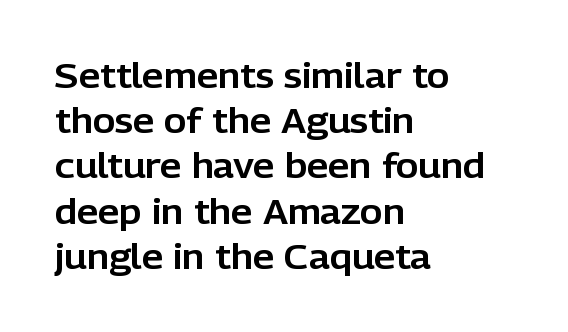
Q: Is the text italic (slanted)? A: No, it is upright.
Q: Is the typeface a serif or a sans-serif typeface? A: Sans-serif.
Q: Is the text underlined? A: No.
Q: How is the paragraph aligned? A: Left-aligned.
Q: Is the spacing between letters normal or unusually wide? A: Normal.
Q: Is the spacing between lines tight, normal or loose? A: Normal.
Q: Width (condensed, normal, or wide)? A: Normal.
Q: Stroke contrast? A: Low.
Q: x-height? A: Medium.
Q: Monospaced? A: No.
